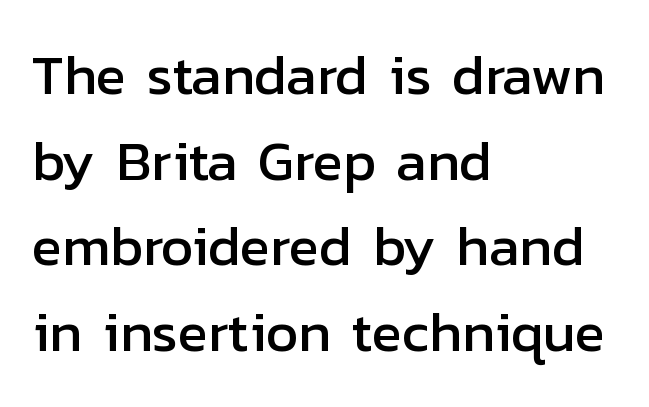
Q: Is the text italic (slanted)? A: No, it is upright.
Q: Is the typeface a serif or a sans-serif typeface? A: Sans-serif.
Q: Is the text underlined? A: No.
Q: How is the paragraph aligned? A: Left-aligned.
Q: Is the spacing between letters normal or unusually wide? A: Normal.
Q: Is the spacing between lines tight, normal or loose? A: Normal.
Q: Width (condensed, normal, or wide)? A: Normal.
Q: Stroke contrast? A: Low.
Q: x-height? A: Medium.
Q: Monospaced? A: No.
